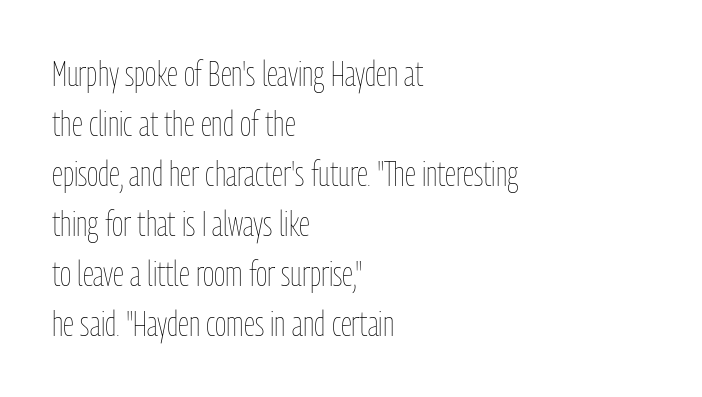
The image shows 35 px thin, condensed type, upright; set left-aligned, normal line spacing (1.43x), normal letter spacing, not underlined; low stroke contrast and a medium x-height.
